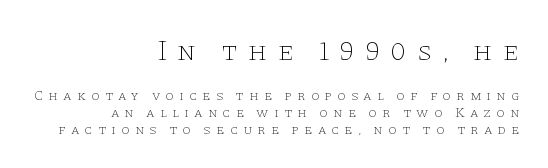
Q: Is the text bold? A: No.
Q: Is the text italic (slanted)? A: No, it is upright.
Q: Is the typeface a serif or a sans-serif typeface? A: Serif.
Q: Is the text underlined? A: No.
Q: How is the paragraph aligned? A: Right-aligned.
Q: Is the spacing between letters normal or unusually wide? A: Unusually wide.
Q: Which block of text is set in a larger size, the first (top) or the second (bottom)? A: The first (top) one.
Q: Width (condensed, normal, or wide)? A: Wide.
Q: Stroke contrast? A: Low.
Q: x-height? A: Large.
Q: Monospaced? A: No.
